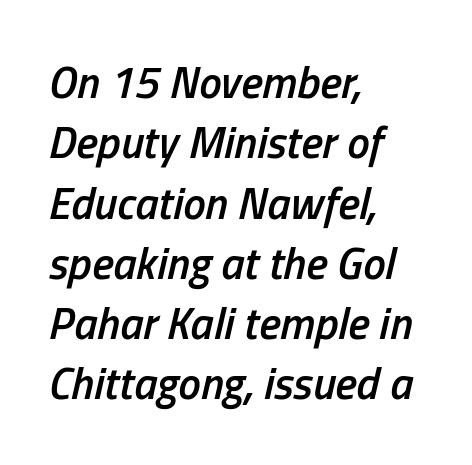
The type is set solid horizontally, with unmodified tracking. Underline: absent. Note the varied advance widths — an 'i' is clearly narrower than an 'm'. What weight is shown? A semibold, between regular and bold. The line-height multiplier appears to be the usual default. Emphasis-style slanted type is in use.
